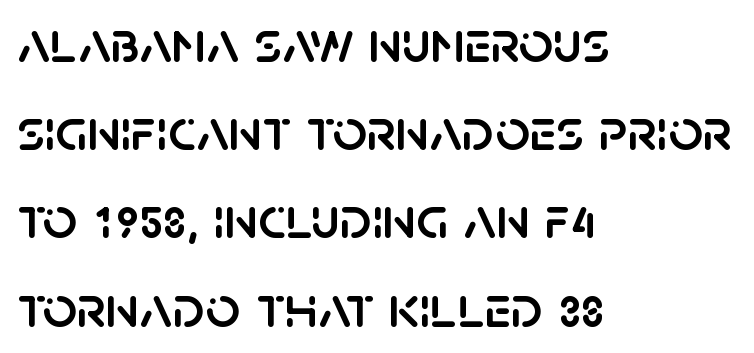
The letters advance in unequal steps, a hallmark of proportional type. The glyphs are unaccompanied by any horizontal stroke below them. What's the leading like? Ordinary, nothing unusual. Here the glyphs are tracked normally, forming tight word shapes. Casual observation: everything's shoved over to the left.
